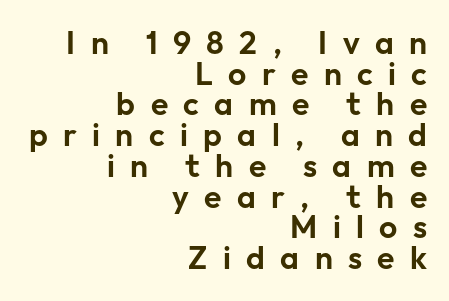
Typographically, this falls in the sans-serif category. Glance below the letters and you will spot only blank space. If you drew a line through each stem, it would be perfectly vertical. Glyph-to-glyph distance is far greater than everyday printed text. The designer dialed line spacing down below the default. In CSS terms this would be text-align: right.
